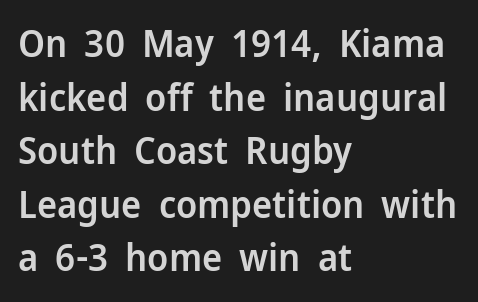
{"serif": "no", "italic": "no", "bold": "semi", "weight": "semibold", "width": "normal", "stroke_contrast": "low", "x_height": "medium", "monospaced": "no", "underline": "no", "align": "left", "line_spacing": "normal", "line_spacing_ratio": 1.41, "letter_spacing": "normal", "letter_spacing_em": 0.0, "glyph_px": 38}
